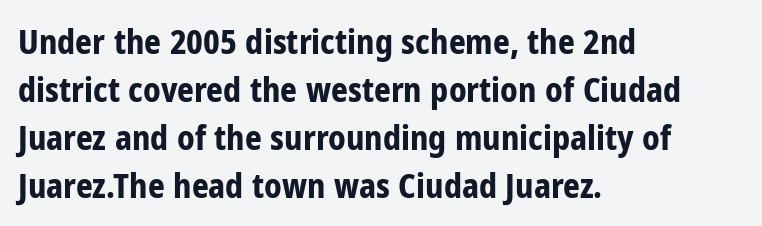
Horizontal alignment here is leftward, the default for most running prose. Posture: straight, roman, zero tilt. Here the designer chose a conventional face with non-uniform glyph widths. Glyph-to-glyph distance matches everyday printed text. The gap between lines stays unmarked.
